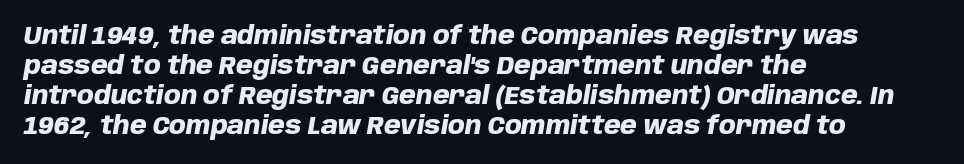
Q: Is the text bold? A: Yes.
Q: Is the text italic (slanted)? A: Yes, it leans right by about 10 degrees.
Q: Is the text underlined? A: No.
Q: How is the paragraph aligned? A: Left-aligned.
Q: Is the spacing between letters normal or unusually wide? A: Normal.
Q: Is the spacing between lines tight, normal or loose? A: Normal.
